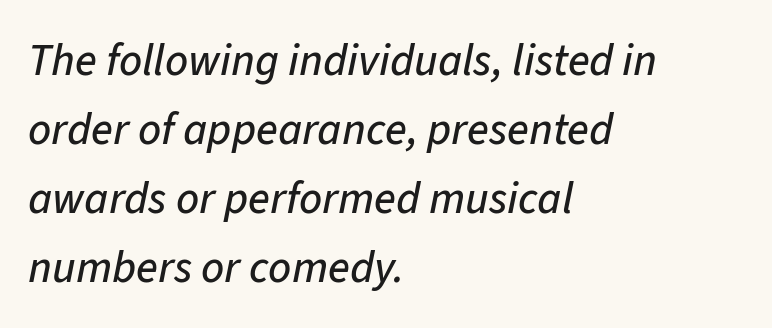
The rendering uses natural spacing where letterforms have individual widths. This sample is left-justified, so line endings fall wherever the words run out. In terms of letterspacing, this is plain default setting. One glance says typical: line gaps are just what's usual. Italic? Definitely — the glyphs are oblique.
